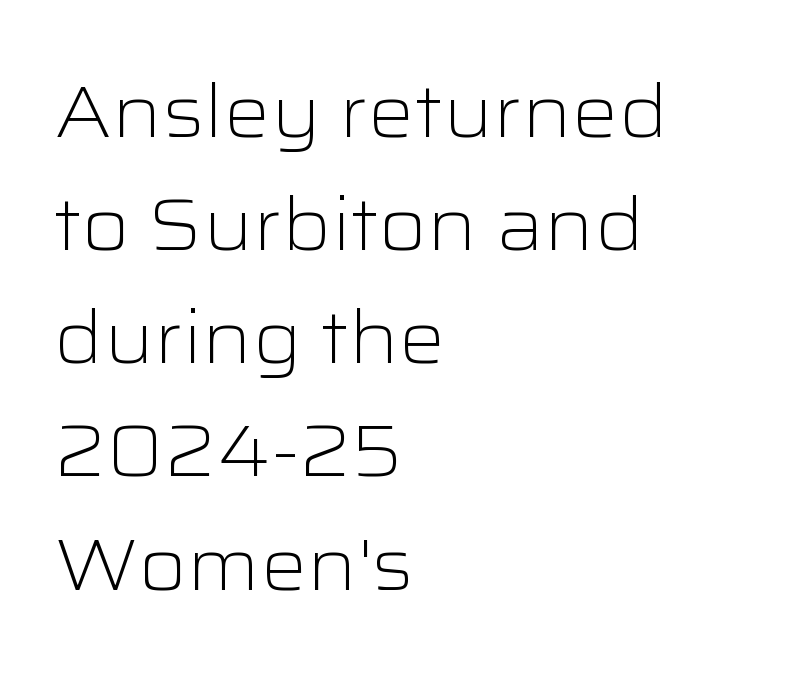
Check under the words: just untouched page. Is this a fixed-width face? No — the glyphs have proportional, varying widths. Stems here are at most as thick as an everyday book face. The space between consecutive lines is moderate. No feet cap the strokes, marking this as sans-serif type. This rendering leaves character spacing at its baseline value.
